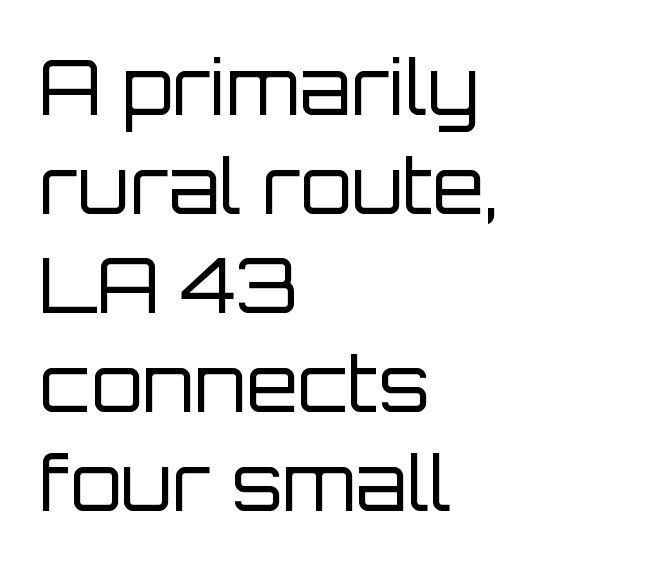
On a weight scale, this lands at 450 or below. Clear beneath every line of the passage. Vertical spacing — default. What stands out about the letter spacing? Nothing — it is the standard amount. Character widths vary here, with narrow letters taking less room than wide ones.
